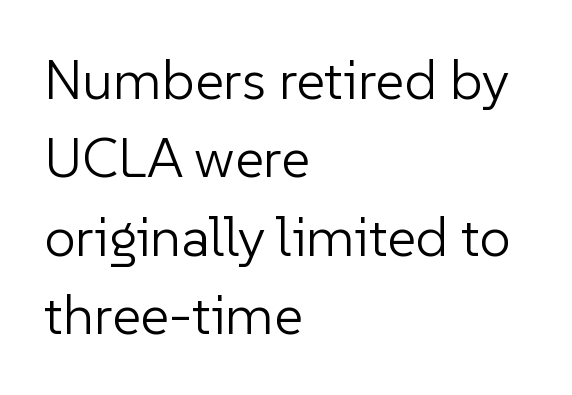
I'd call this a sans setting — the letters go barefoot. Nothing heavy about these letters — not bold at all. Spacing verdict: proportional, widths tailored to each character. Designer's note — italics off, roman on. The ragged edge is on the right, which tells us the setting is flush left. The gaps between neighbouring characters are ordinary and unremarkable.
